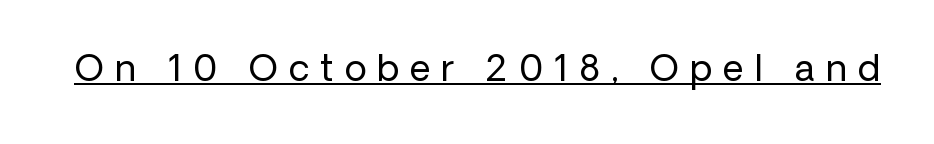
The image shows 36 px regular-weight sans-serif type, upright; set unusually wide letter spacing (+0.31 em), underlined; low stroke contrast and a medium x-height.
